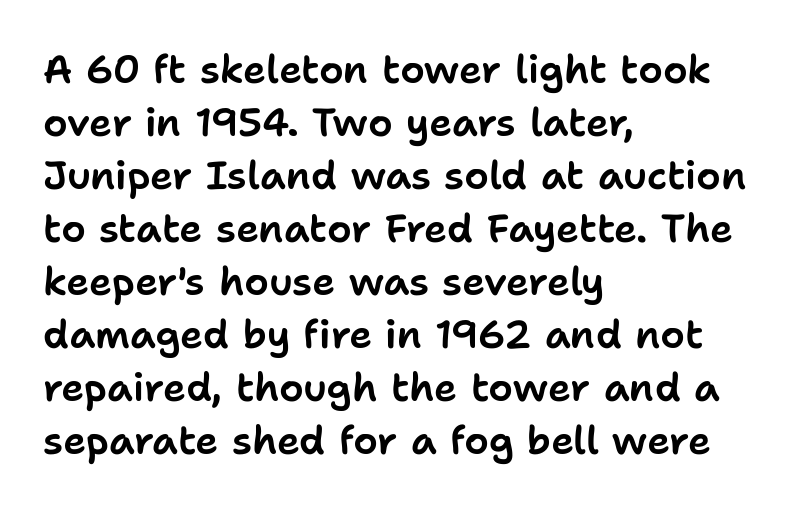
Varying glyph widths throughout — classic text-font behaviour. A sans-serif font was chosen for this passage. Anything drawn beneath the words? Only blank space. Normally led — the rows are evenly, conventionally spaced. If you drew a line through each stem, it would be perfectly vertical. The setting favours the left margin, as ordinary paragraphs usually do.
